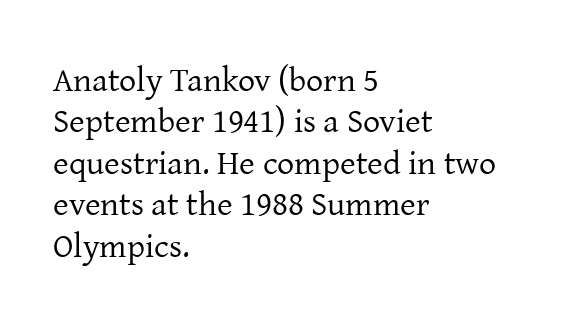
Compared with a typical body face, this is equally light or lighter still. Plain, unruled lines of type. Vertical strokes here are truly vertical. This sample has the flowing, uneven cadence of proportional lettering. What kind of face is this? One with serifs. The paragraph shown leans on its left margin.
